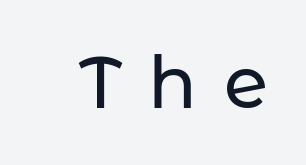
The image shows 72 px sans-serif type, upright; set unusually wide letter spacing (+0.37 em), not underlined; low stroke contrast and a medium x-height.
